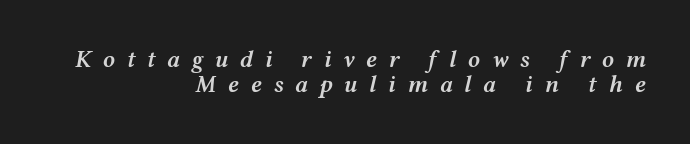
Q: Is the text bold? A: Semi-bold.
Q: Is the text italic (slanted)? A: Yes, it leans right by about 12 degrees.
Q: Is the text underlined? A: No.
Q: How is the paragraph aligned? A: Right-aligned.
Q: Is the spacing between letters normal or unusually wide? A: Unusually wide.
Q: Is the spacing between lines tight, normal or loose? A: Tight.
